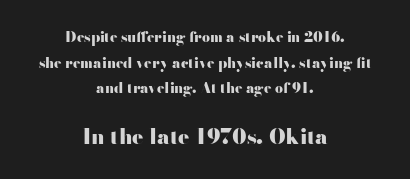
{"italic": "no", "bold": "yes", "underline": "no", "align": "center", "line_spacing_ratio": 1.83, "letter_spacing": "normal", "letter_spacing_em": 0.0, "larger_block": "second", "size_ratio": 1.5, "glyph_px": 21}
